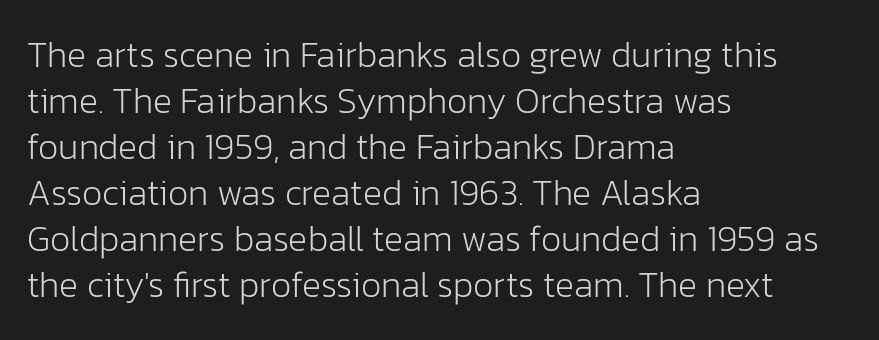
{"serif": "no", "italic": "no", "bold": "no", "weight": "light", "width": "normal", "stroke_contrast": "low", "x_height": "medium", "monospaced": "no", "underline": "no", "align": "left", "line_spacing": "normal", "line_spacing_ratio": 1.28, "letter_spacing": "normal", "letter_spacing_em": 0.0, "glyph_px": 36}
